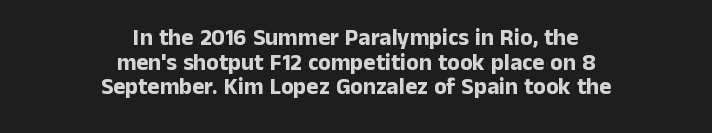
Q: Is the text bold? A: Yes.
Q: Is the text italic (slanted)? A: No, it is upright.
Q: Is the text underlined? A: No.
Q: How is the paragraph aligned? A: Centered.
Q: Is the spacing between letters normal or unusually wide? A: Normal.
Q: Is the spacing between lines tight, normal or loose? A: Tight.
